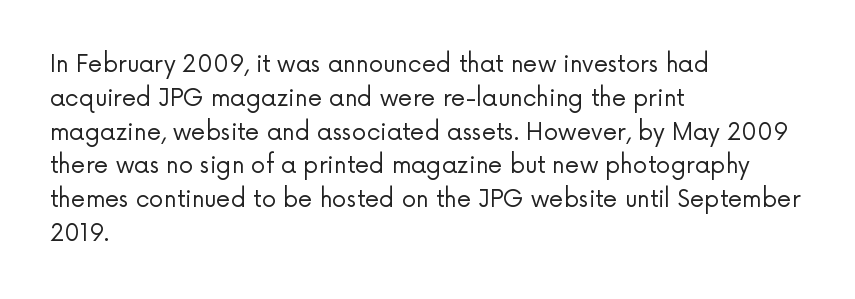
The image shows 23 px text type, upright; set left-aligned, normal line spacing (1.47x), normal letter spacing, not underlined.
